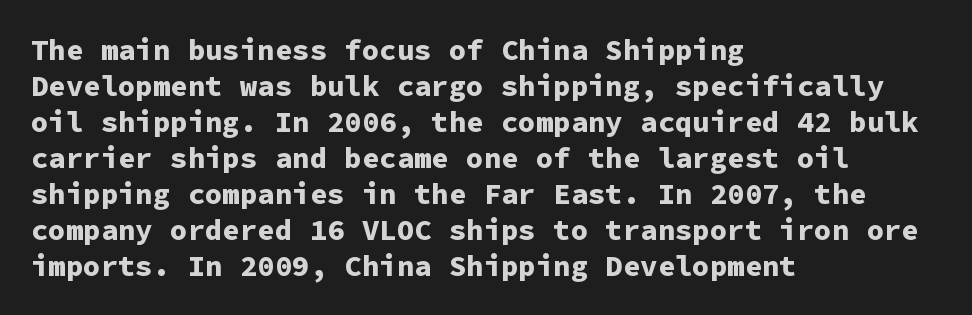
All the whitespace from short lines collects on the right. Fixed-width glyphs throughout — classic coding-font behaviour. Vertical strokes here are truly vertical. Typographically, this falls in the sans-serif category.
